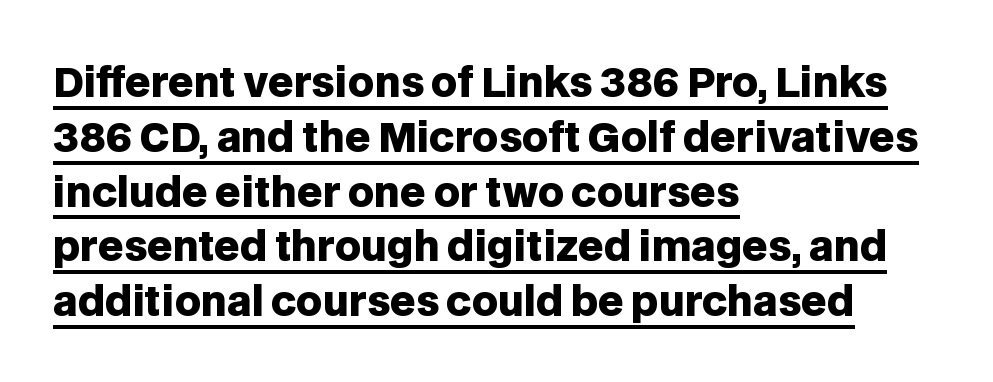
The image shows 40 px heavy sans-serif type, upright; set left-aligned, normal line spacing (1.37x), normal letter spacing, underlined; low stroke contrast and a large x-height.
